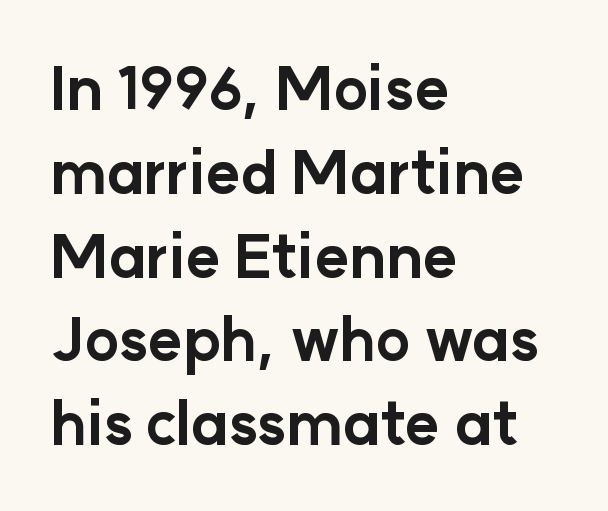
Q: Is the text bold? A: Yes.
Q: Is the text italic (slanted)? A: No, it is upright.
Q: Is the typeface a serif or a sans-serif typeface? A: Sans-serif.
Q: Is the text underlined? A: No.
Q: How is the paragraph aligned? A: Left-aligned.
Q: Is the spacing between letters normal or unusually wide? A: Normal.
Q: Is the spacing between lines tight, normal or loose? A: Normal.
Q: Width (condensed, normal, or wide)? A: Normal.
Q: Stroke contrast? A: Low.
Q: x-height? A: Medium.
Q: Monospaced? A: No.
